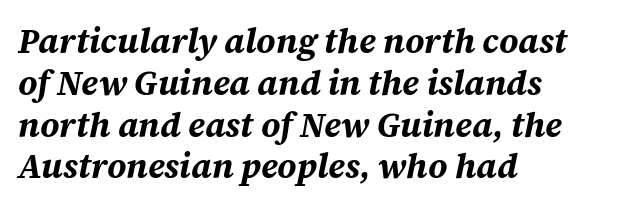
The image shows 34 px bold type, italic (leaning right); set left-aligned, line spacing 1.23x, normal letter spacing, not underlined; medium stroke contrast and a large x-height.
